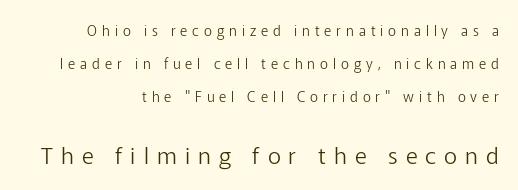
Q: Is the text bold? A: No.
Q: Is the text italic (slanted)? A: No, it is upright.
Q: Is the text underlined? A: No.
Q: Is the spacing between letters normal or unusually wide? A: Unusually wide.
Q: Is the spacing between lines tight, normal or loose? A: Loose.
Q: Which block of text is set in a larger size, the first (top) or the second (bottom)? A: The second (bottom) one.
